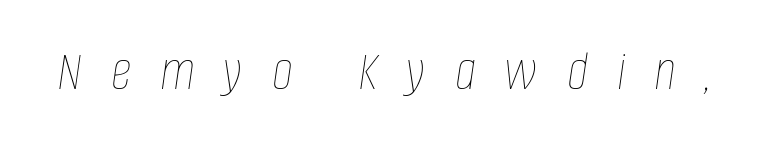
Only glyphs here, with clear space below each row. This sample has the flowing, uneven cadence of proportional lettering. The passage shown has open, widely tracked lettering throughout. Emphasis-style slanted type is in use.
